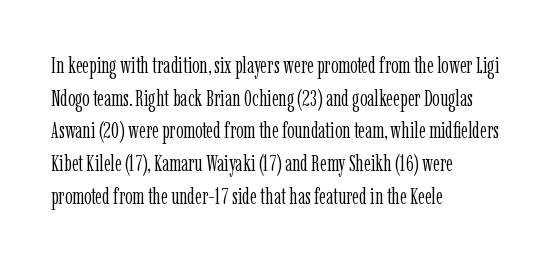
The image shows 23 px text type, upright; set left-aligned, normal line spacing (1.42x), normal letter spacing, not underlined.
